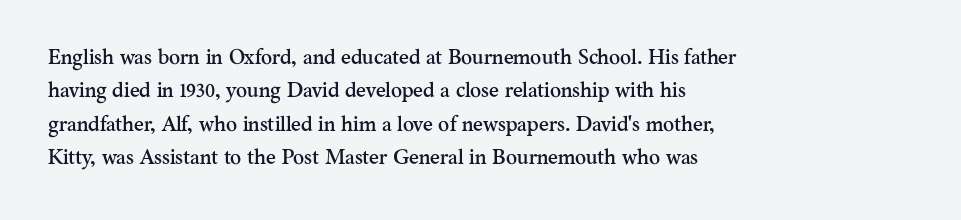
{"italic": "no", "underline": "no", "align": "left", "line_spacing": "normal", "line_spacing_ratio": 1.59, "letter_spacing": "normal", "letter_spacing_em": 0.0, "glyph_px": 21}
